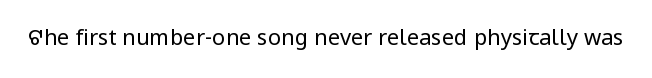
The space directly below the letters is spotless. Quick note: not italic, upright. The line texture is even and compact thanks to regular tracking. These glyphs show unthickened strokes, regular width or finer.
